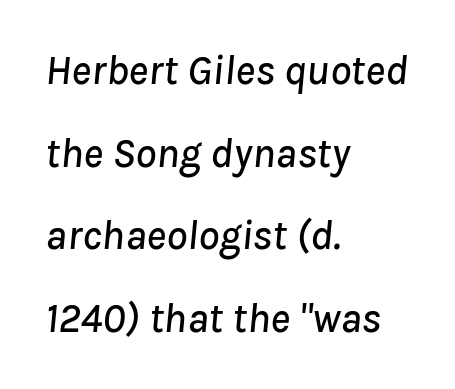
{"italic": "yes", "lean": "right", "slant_degrees": 8, "width": "normal", "stroke_contrast": "low", "x_height": "medium", "monospaced": "no", "underline": "no", "align": "left", "line_spacing": "loose", "line_spacing_ratio": 1.97, "letter_spacing": "normal", "letter_spacing_em": 0.0, "glyph_px": 42}
